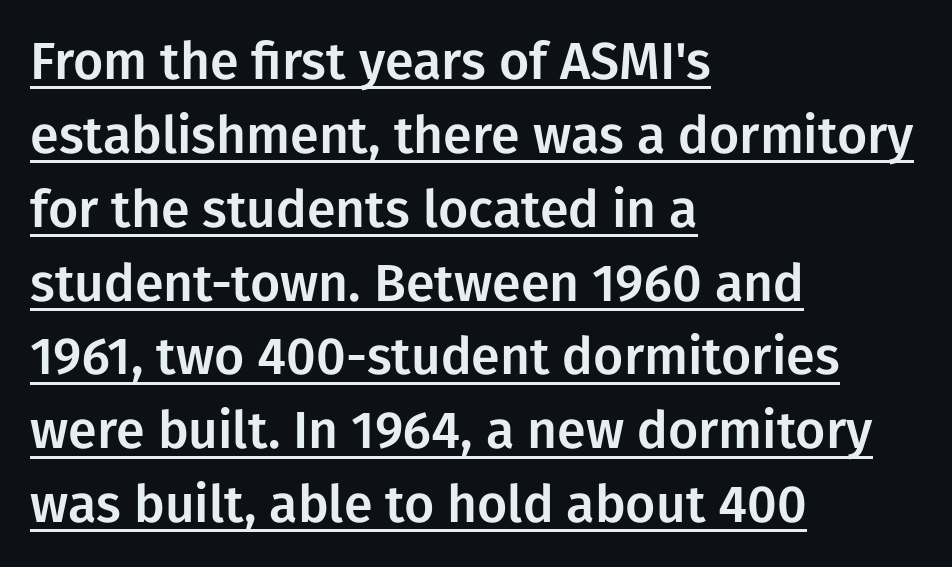
Normally led — the rows are evenly, conventionally spaced. Glyph-to-glyph distance matches everyday printed text. Notice how the stems are strictly vertical — no italics here. Nope, no serifs anywhere on these letters.
